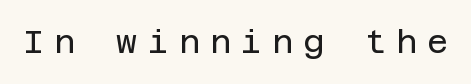
Q: Is the text bold? A: No.
Q: Is the text italic (slanted)? A: No, it is upright.
Q: Is the typeface a serif or a sans-serif typeface? A: Sans-serif.
Q: Is the text underlined? A: No.
Q: Is the spacing between letters normal or unusually wide? A: Unusually wide.
Q: Width (condensed, normal, or wide)? A: Normal.
Q: Stroke contrast? A: Low.
Q: x-height? A: Large.
